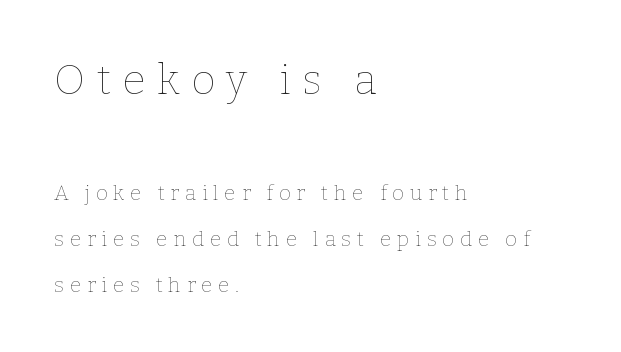
The typography opts for an upright posture over an oblique one. Stems here are at most as thick as an everyday book face. Leading is clearly above the norm, producing a sparse column. Between one letter and the next there's a generous, obvious gap. The lines in this sample share a left origin and differ only in where they stop.
